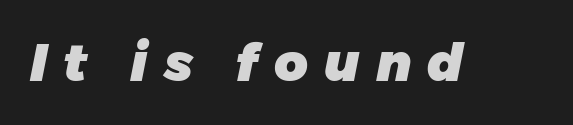
Only glyphs here, with clear space below each row. Plenty of ink on the page — the face is bold. Does extra space separate the letters? Yes, quite a lot of it. Is this a fixed-width face? No — the glyphs have proportional, varying widths. The specimen reads as italic at a glance.
